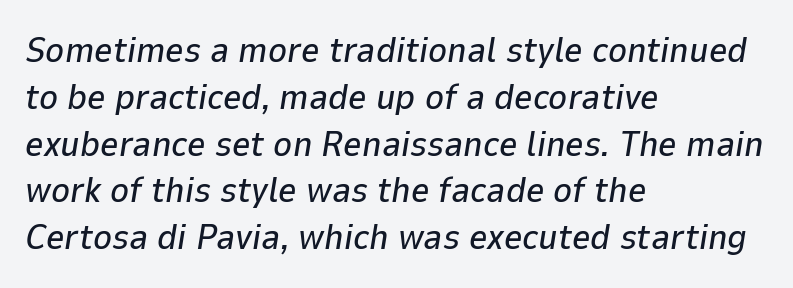
These lines are rendered in a variable-pitch font. Regarding leading, the lines here are spaced in the standard way. Tracking here is standard; glyphs follow each other at the usual distance. Designer's note — italics engaged.
